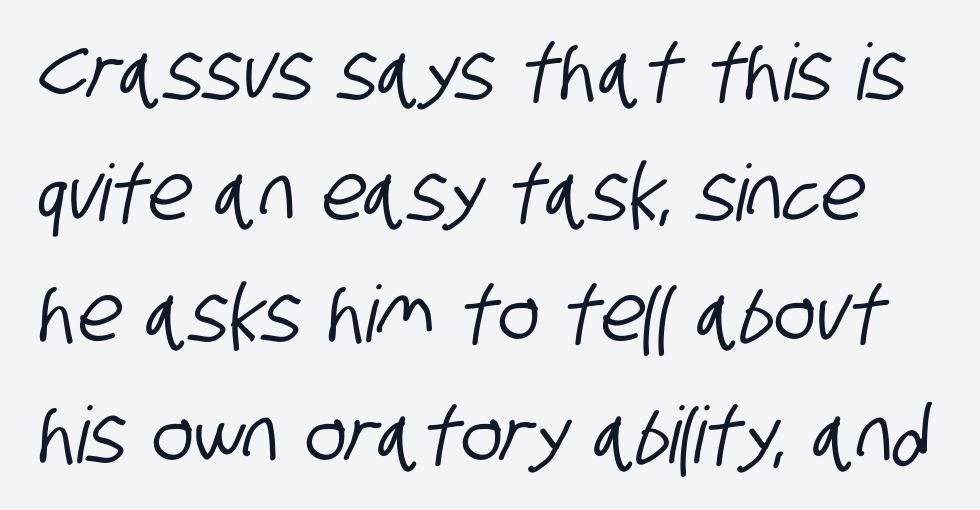
{"serif": "no", "width": "condensed", "stroke_contrast": "low", "x_height": "large", "monospaced": "no", "underline": "no", "line_spacing": "normal", "line_spacing_ratio": 1.55, "letter_spacing": "normal", "letter_spacing_em": 0.0, "glyph_px": 78}
